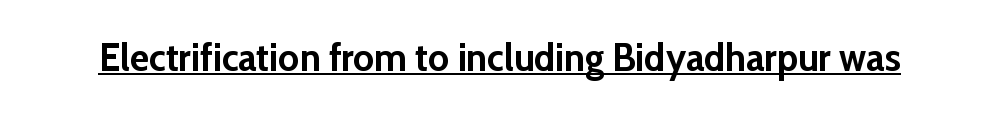
The passage shown has conventional tracking throughout. How heavy is the stroke? Heavy — this is a bold. The designer went with a sans here, leaving each stem footless. Has an underline been added? It has. The letters stand straight up with perfectly vertical stems.
